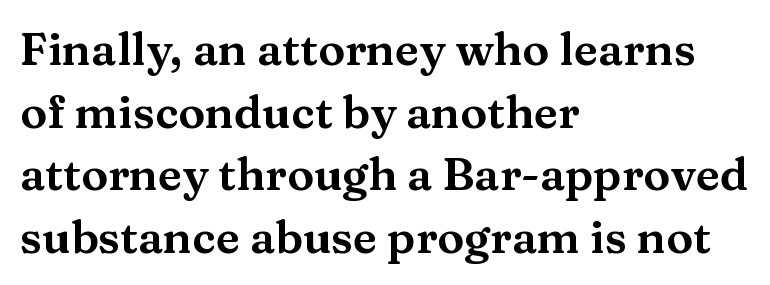
{"serif": "yes", "italic": "no", "width": "wide", "stroke_contrast": "medium", "x_height": "medium", "monospaced": "no", "underline": "no", "align": "left", "line_spacing": "normal", "line_spacing_ratio": 1.39, "letter_spacing": "normal", "letter_spacing_em": 0.0, "glyph_px": 45}
